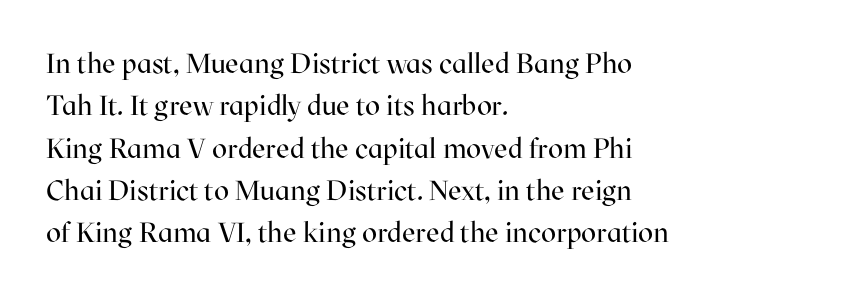
{"serif": "yes", "italic": "no", "bold": "no", "weight": "regular", "width": "normal", "stroke_contrast": "high", "x_height": "medium", "monospaced": "no", "underline": "no", "align": "left", "line_spacing": "normal", "line_spacing_ratio": 1.51, "letter_spacing": "normal", "letter_spacing_em": 0.0, "glyph_px": 28}
